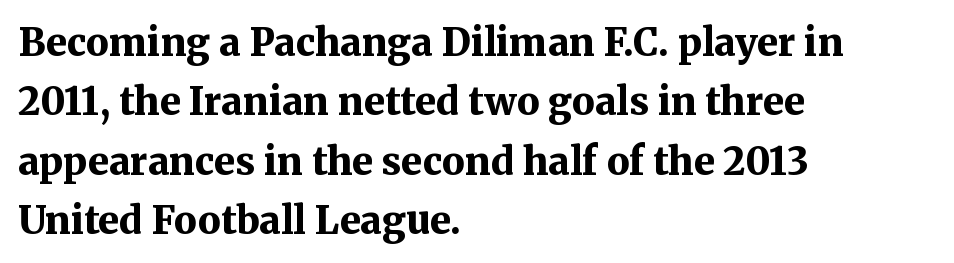
Q: Is the text bold? A: Yes.
Q: Is the text italic (slanted)? A: No, it is upright.
Q: Is the typeface a serif or a sans-serif typeface? A: Serif.
Q: Is the text underlined? A: No.
Q: How is the paragraph aligned? A: Left-aligned.
Q: Is the spacing between letters normal or unusually wide? A: Normal.
Q: Is the spacing between lines tight, normal or loose? A: Normal.
Q: Width (condensed, normal, or wide)? A: Normal.
Q: Stroke contrast? A: Medium.
Q: x-height? A: Medium.
Q: Monospaced? A: No.
